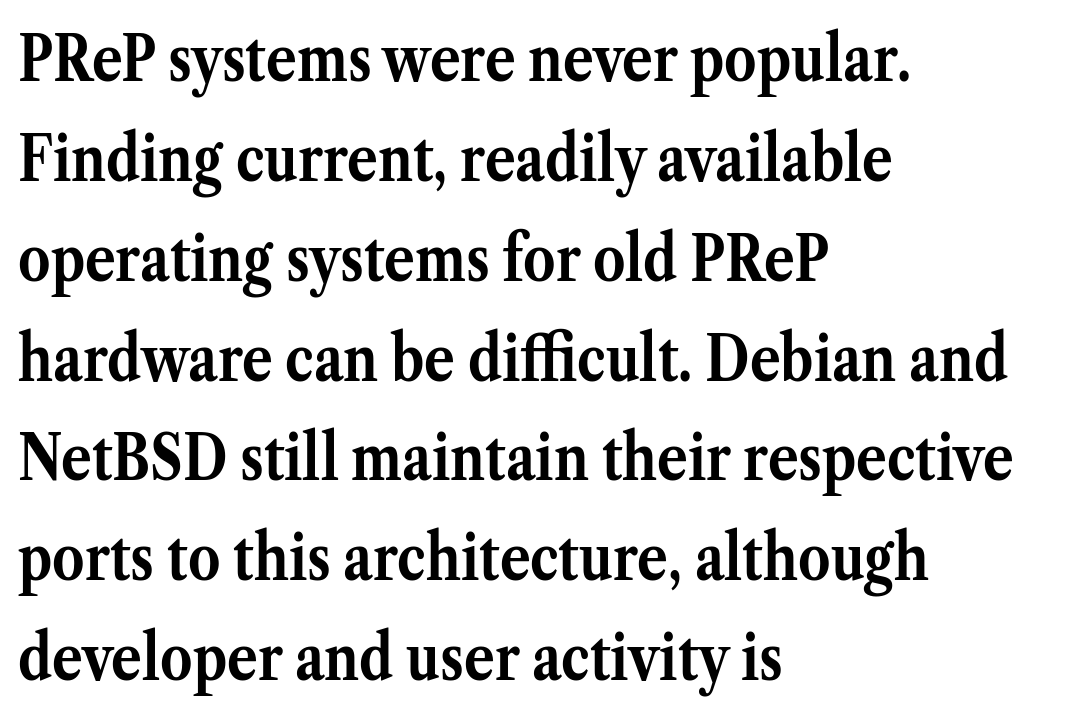
{"serif": "yes", "italic": "no", "bold": "yes", "weight": "semibold", "width": "normal", "stroke_contrast": "medium", "x_height": "medium", "monospaced": "no", "underline": "no", "align": "left", "line_spacing": "normal", "line_spacing_ratio": 1.56, "letter_spacing": "normal", "letter_spacing_em": 0.0, "glyph_px": 64}
